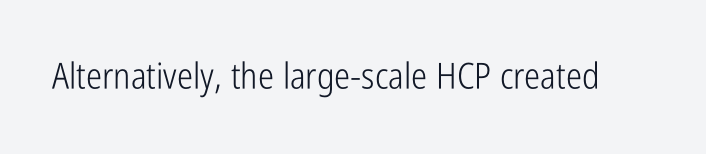
Q: Is the text bold? A: No.
Q: Is the text italic (slanted)? A: No, it is upright.
Q: Is the typeface a serif or a sans-serif typeface? A: Sans-serif.
Q: Is the text underlined? A: No.
Q: Is the spacing between letters normal or unusually wide? A: Normal.
Q: Width (condensed, normal, or wide)? A: Condensed.
Q: Stroke contrast? A: Low.
Q: x-height? A: Medium.
Q: Monospaced? A: No.
